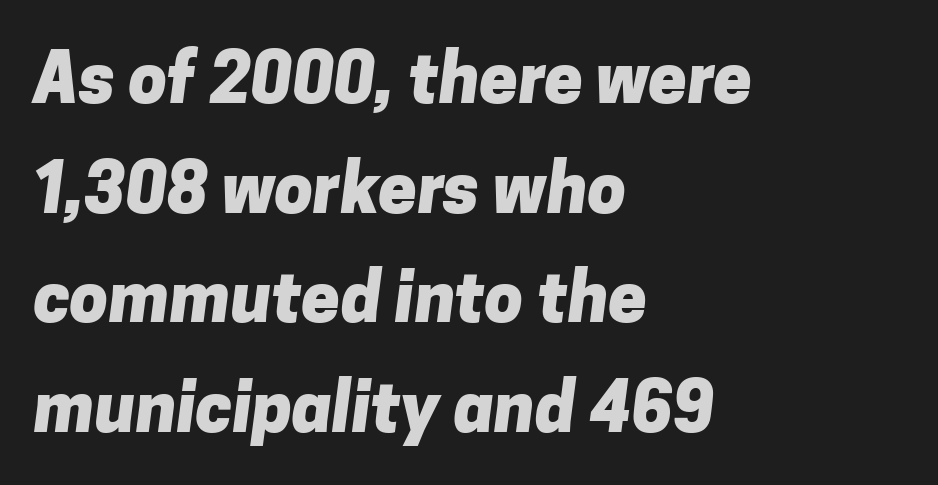
{"serif": "no", "bold": "yes", "weight": "heavy", "width": "normal", "stroke_contrast": "low", "x_height": "medium", "monospaced": "no", "underline": "no", "align": "left", "line_spacing": "normal", "line_spacing_ratio": 1.59, "letter_spacing": "normal", "letter_spacing_em": 0.0, "glyph_px": 69}
